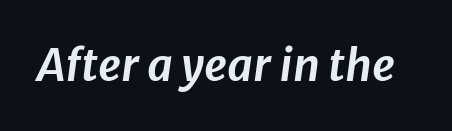
Q: Is the text italic (slanted)? A: Yes, it leans right by about 8 degrees.
Q: Is the text underlined? A: No.
Q: Is the spacing between letters normal or unusually wide? A: Normal.
Q: Width (condensed, normal, or wide)? A: Normal.
Q: Stroke contrast? A: Low.
Q: x-height? A: Medium.
Q: Monospaced? A: No.
